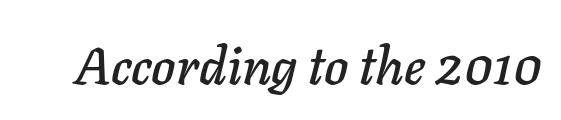
The image shows 52 px text type, italic (leaning right); set normal letter spacing, not underlined; low stroke contrast and a medium x-height.
